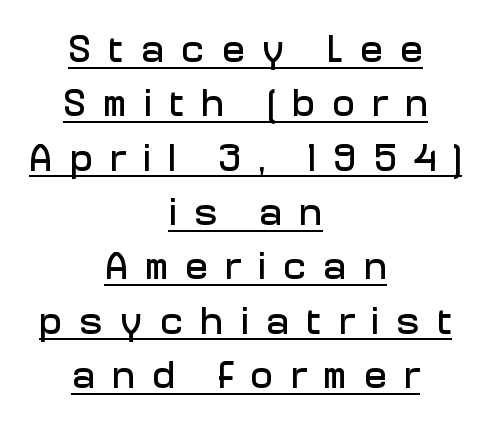
You can see a thin bar hugging the bottom of the glyphs. The line-height multiplier appears to be the usual default. The rendering positions every line midway between the sides. These lines have a slow, spaced-out rhythm from letter to letter.
